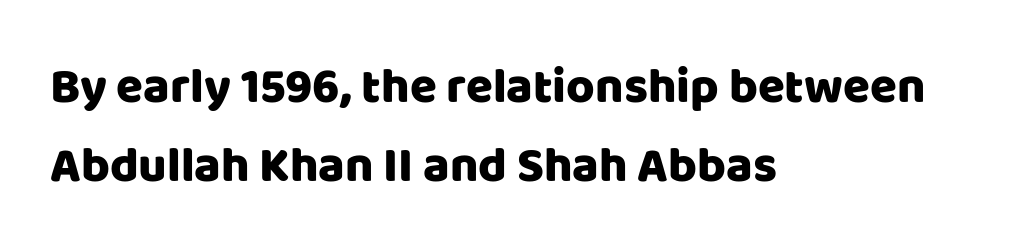
Q: Is the text italic (slanted)? A: No, it is upright.
Q: Is the typeface a serif or a sans-serif typeface? A: Sans-serif.
Q: Is the text underlined? A: No.
Q: How is the paragraph aligned? A: Left-aligned.
Q: Is the spacing between letters normal or unusually wide? A: Normal.
Q: Is the spacing between lines tight, normal or loose? A: Normal.
Q: Width (condensed, normal, or wide)? A: Normal.
Q: Stroke contrast? A: Low.
Q: x-height? A: Large.
Q: Monospaced? A: No.
